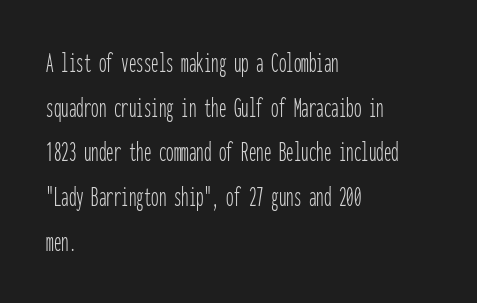
{"serif": "no", "italic": "no", "bold": "no", "weight": "thin", "width": "condensed", "stroke_contrast": "low", "x_height": "medium", "monospaced": "yes", "underline": "no", "align": "left", "line_spacing": "normal", "line_spacing_ratio": 1.49, "letter_spacing": "normal", "letter_spacing_em": 0.0, "glyph_px": 30}
